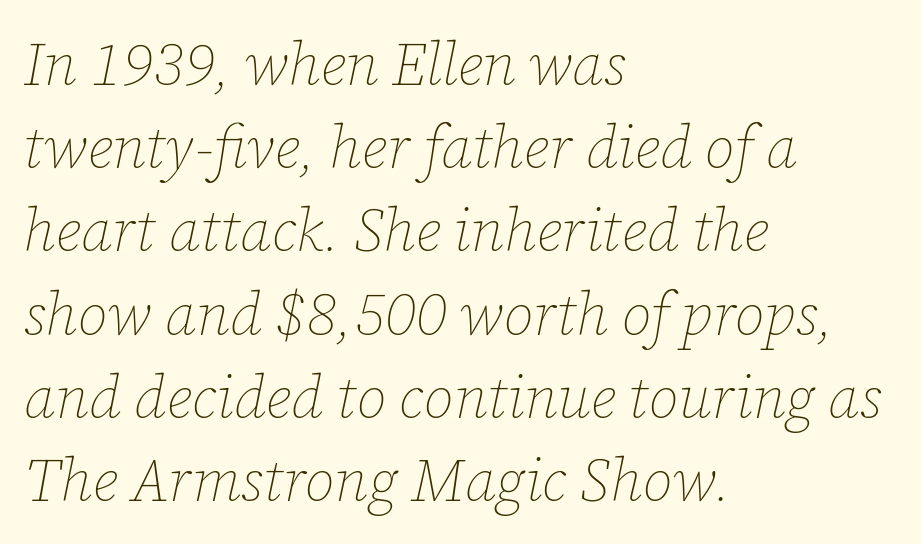
{"italic": "yes", "lean": "right", "slant_degrees": 12, "bold": "no", "weight": "thin", "width": "normal", "stroke_contrast": "low", "x_height": "medium", "monospaced": "no", "underline": "no", "align": "left", "line_spacing": "normal", "line_spacing_ratio": 1.41, "letter_spacing": "normal", "letter_spacing_em": 0.0, "glyph_px": 59}
